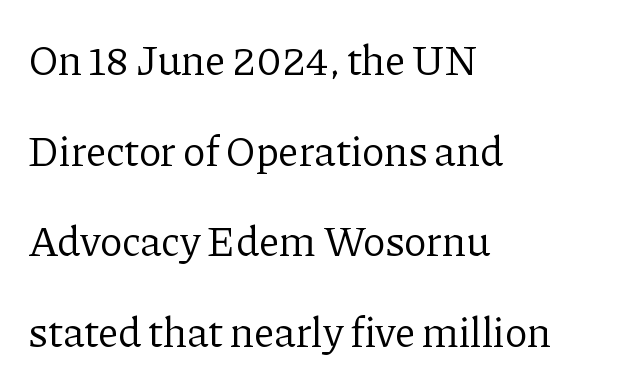
The image shows 42 px regular-weight serif type, upright; set left-aligned, loose line spacing (2.16x), normal letter spacing, not underlined; low stroke contrast and a medium x-height.
